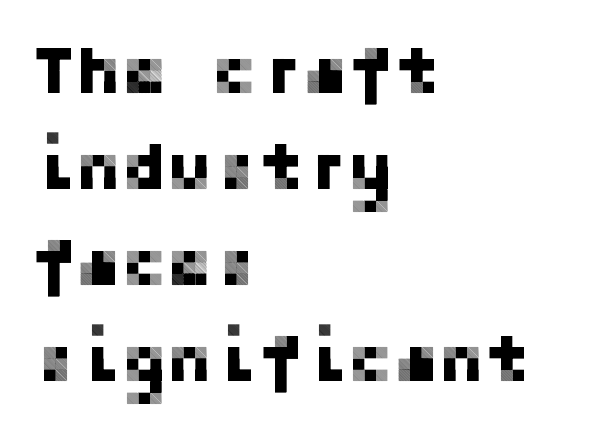
{"serif": "no", "italic": "no", "width": "normal", "stroke_contrast": "low", "x_height": "medium", "underline": "no", "align": "left", "line_spacing": "normal", "line_spacing_ratio": 1.41, "letter_spacing": "normal", "letter_spacing_em": 0.0, "glyph_px": 68}
